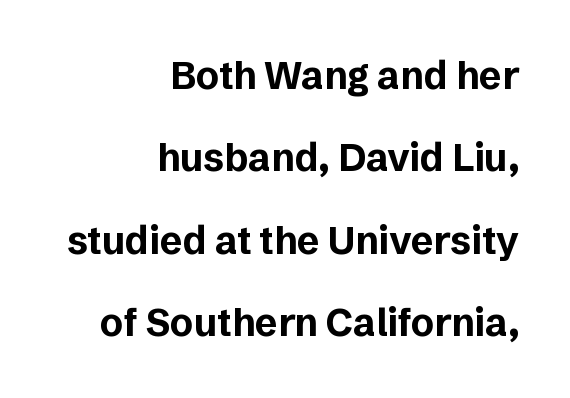
{"serif": "no", "italic": "no", "bold": "yes", "weight": "bold", "width": "normal", "stroke_contrast": "low", "x_height": "medium", "monospaced": "no", "underline": "no", "align": "right", "line_spacing": "loose", "line_spacing_ratio": 2.17, "letter_spacing": "normal", "letter_spacing_em": 0.0, "glyph_px": 38}
